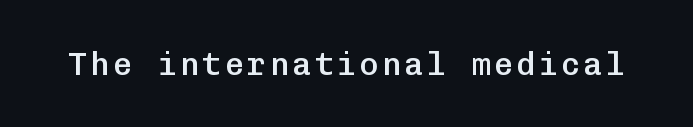
Posture: straight, roman, zero tilt. In terms of letterform style, serifs are entirely absent. Every character here occupies the same horizontal width, giving the sample a typewriter-like rhythm. Check under the words: just untouched page. Does the weight exceed regular? Yes, but only to semibold.
